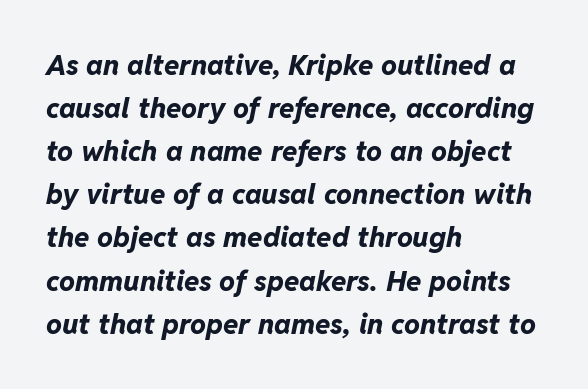
Notice how the stems are inclined rather than vertical — that's the hallmark of italics. You could not count columns in this text — the font is proportionally spaced. Leading matches the norm, producing a regular column. Caption: standard tracking, unaltered. Heavy-handed strokes throughout: this text is bold.
